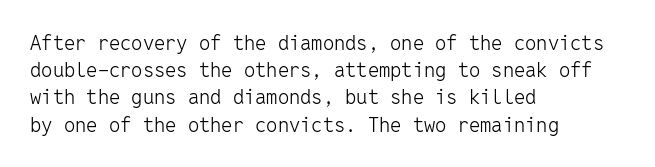
Q: Is the text bold? A: No.
Q: Is the text italic (slanted)? A: No, it is upright.
Q: Is the text underlined? A: No.
Q: How is the paragraph aligned? A: Left-aligned.
Q: Is the spacing between letters normal or unusually wide? A: Normal.
Q: Is the spacing between lines tight, normal or loose? A: Normal.
